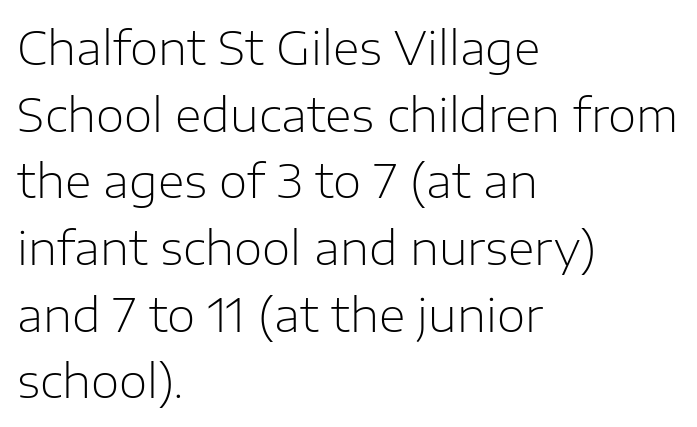
{"serif": "no", "italic": "no", "bold": "no", "weight": "light", "width": "normal", "stroke_contrast": "low", "x_height": "medium", "monospaced": "no", "underline": "no", "align": "left", "line_spacing": "normal", "line_spacing_ratio": 1.45, "letter_spacing": "normal", "letter_spacing_em": 0.0, "glyph_px": 46}
